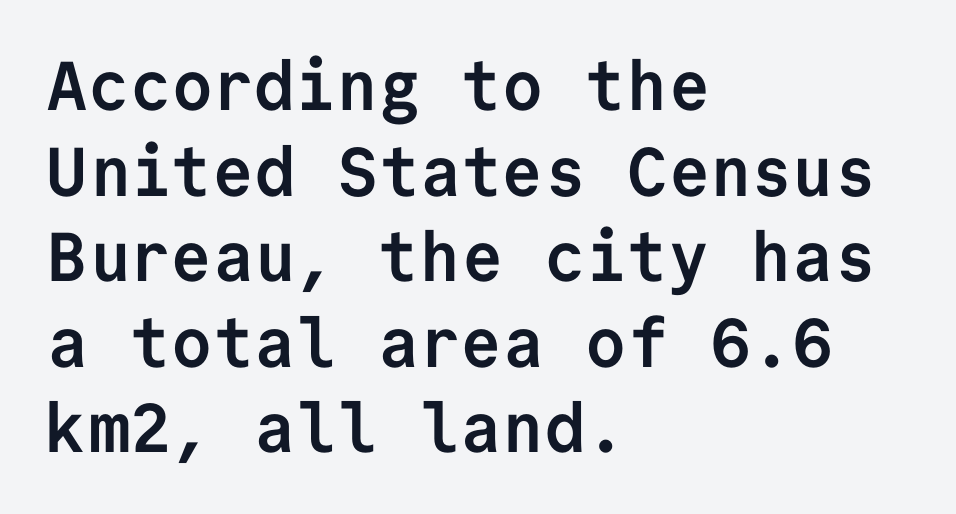
Q: Is the text bold? A: Yes.
Q: Is the text italic (slanted)? A: No, it is upright.
Q: Is the typeface a serif or a sans-serif typeface? A: Sans-serif.
Q: Is the text underlined? A: No.
Q: How is the paragraph aligned? A: Left-aligned.
Q: Is the spacing between letters normal or unusually wide? A: Normal.
Q: Width (condensed, normal, or wide)? A: Normal.
Q: Stroke contrast? A: Low.
Q: x-height? A: Medium.
Q: Monospaced? A: Yes.
